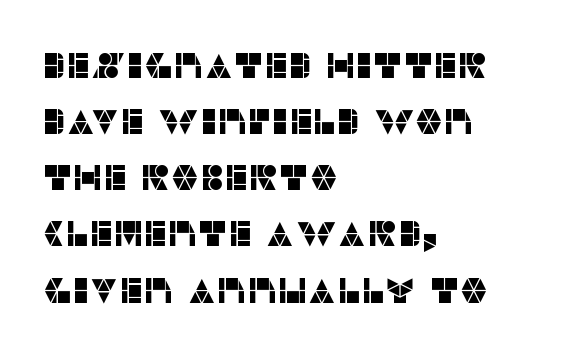
The image shows 36 px sans-serif type, upright; set left-aligned, normal line spacing (1.56x), normal letter spacing, not underlined; low stroke contrast and a large x-height.
